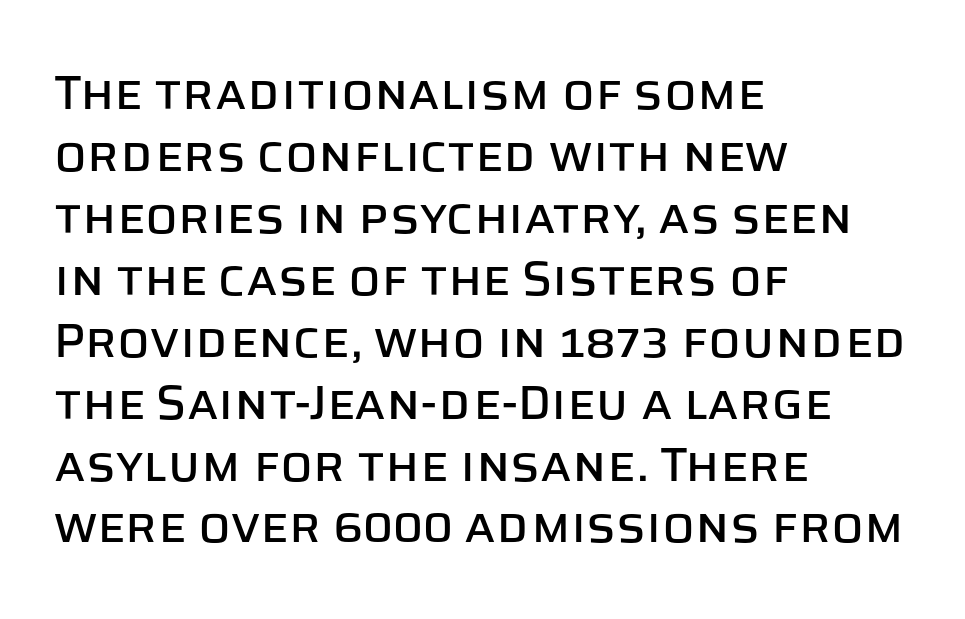
The image shows 48 px sans-serif type, upright; set left-aligned, normal line spacing (1.29x), normal letter spacing, not underlined; low stroke contrast and a large x-height.
